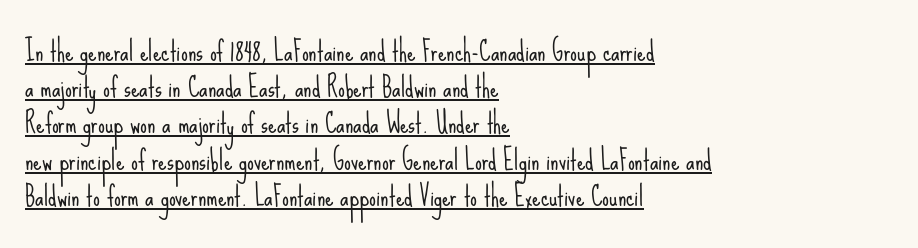
{"italic": "no", "bold": "no", "underline": "yes", "align": "left", "line_spacing": "normal", "line_spacing_ratio": 1.34, "letter_spacing": "normal", "letter_spacing_em": 0.0, "glyph_px": 27}
